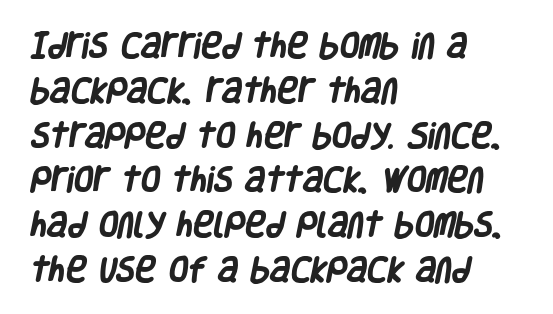
The image shows 28 px heavy, condensed sans-serif type; set left-aligned, normal line spacing (1.6x), normal letter spacing, not underlined; low stroke contrast and a large x-height.
